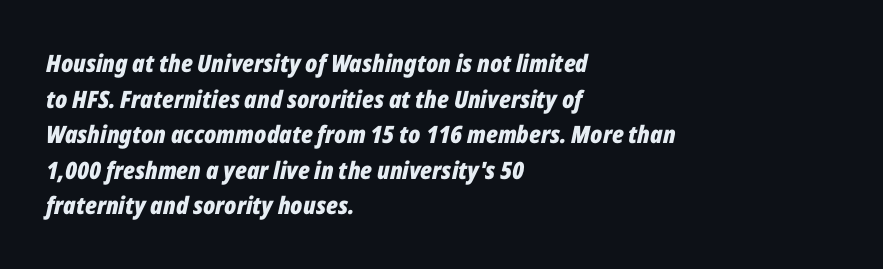
The zone under the glyphs is completely vacant. What's the leading like? Ordinary, nothing unusual. The specimen reads as italic at a glance. Where is the straight margin? On the left. Emphasis by weight is at full strength: bold.
